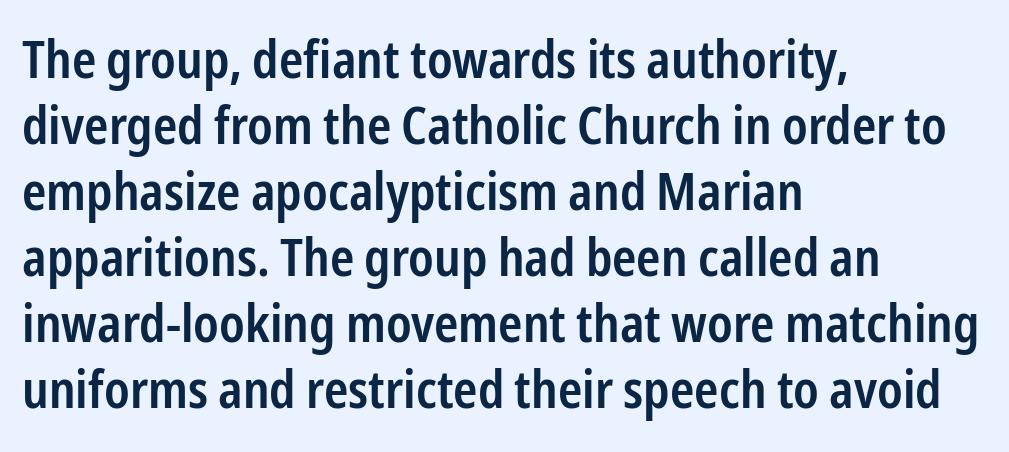
{"serif": "no", "italic": "no", "bold": "semi", "weight": "semibold", "width": "condensed", "stroke_contrast": "low", "x_height": "medium", "monospaced": "no", "underline": "no", "align": "left", "line_spacing": "normal", "line_spacing_ratio": 1.27, "letter_spacing": "normal", "letter_spacing_em": 0.0, "glyph_px": 52}
